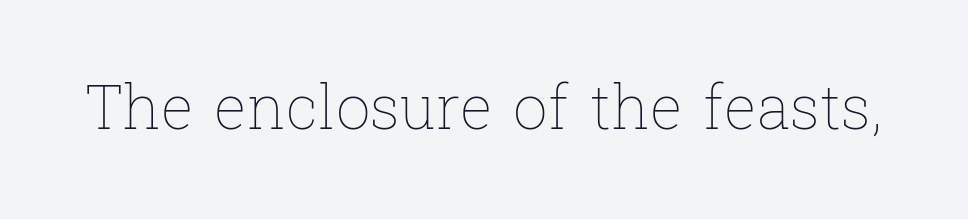
Just letters on the line, the space beneath them empty. These lines were composed using upright roman letters. The passage shown is typed in a proportional face where columns would drift. Inter-character spacing is left at the font's built-in metrics. The cut favours lightness, reaching ordinary text weight at its darkest.
